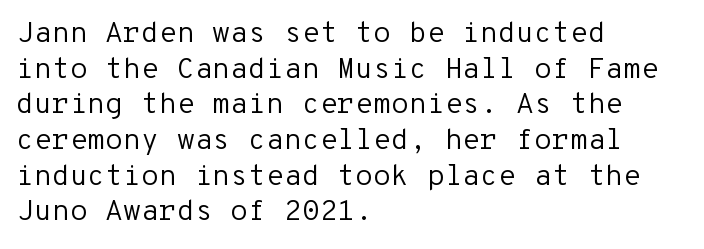
{"serif": "no", "italic": "no", "bold": "no", "weight": "regular", "width": "normal", "stroke_contrast": "low", "x_height": "medium", "monospaced": "yes", "underline": "no", "align": "left", "line_spacing_ratio": 1.23, "letter_spacing": "normal", "letter_spacing_em": 0.0, "glyph_px": 29}
